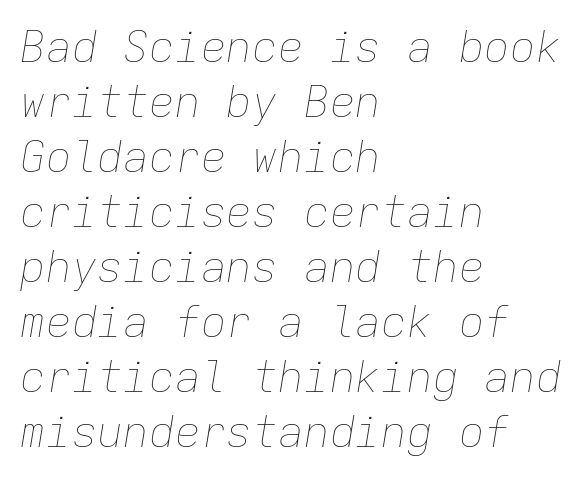
Every character here occupies the same horizontal width, giving the sample a typewriter-like rhythm. The specimen omits any rule beneath the text block's lines. Characters follow at the spacing the type designer built in. Observe the lean: these are italic letterforms.
